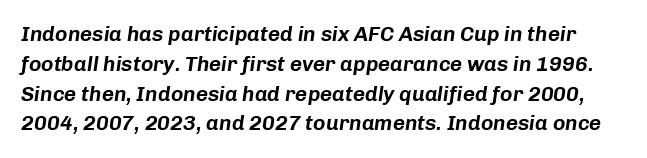
A bare baseline throughout the passage. The tracking reads as untouched default to a designer's eye. Vertically, the passage feels balanced, rows spaced as you'd expect. An italicized treatment has been applied to the whole sample.
